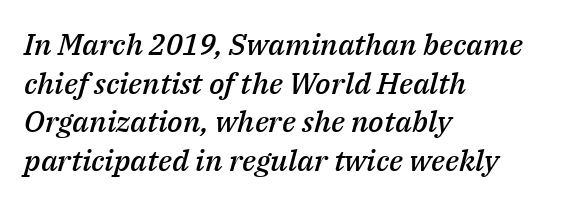
Q: Is the text bold? A: Semi-bold.
Q: Is the text italic (slanted)? A: Yes, it leans right by about 14 degrees.
Q: Is the text underlined? A: No.
Q: How is the paragraph aligned? A: Left-aligned.
Q: Is the spacing between letters normal or unusually wide? A: Normal.
Q: Is the spacing between lines tight, normal or loose? A: Normal.
Q: Width (condensed, normal, or wide)? A: Normal.
Q: Stroke contrast? A: Medium.
Q: x-height? A: Medium.
Q: Monospaced? A: No.
